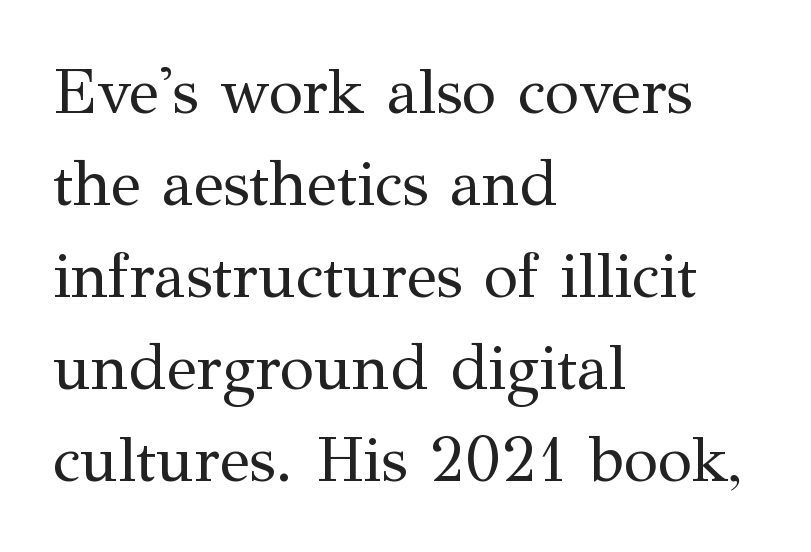
The image shows 63 px regular-weight serif type, upright; set left-aligned, normal line spacing (1.46x), normal letter spacing, not underlined; medium stroke contrast and a medium x-height.
